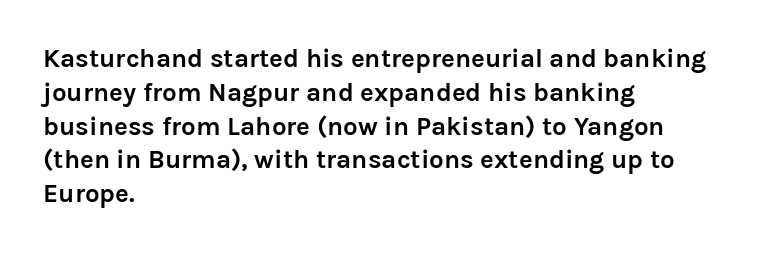
Notice how the stems are strictly vertical — no italics here. The passage shown is emphatically bold. Students, observe: this is what conventionally led text looks like. You could call the tracking neutral — neither tight nor loose. The ragged edge is on the right, which tells us the setting is flush left. Descenders are the only things crossing below the line.
